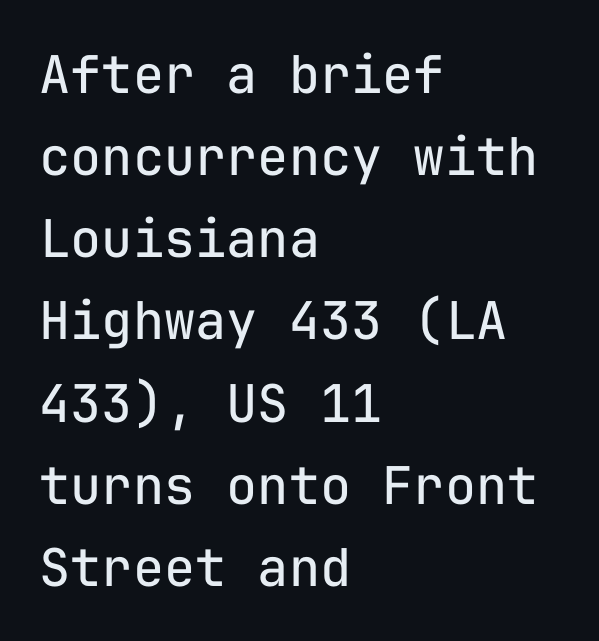
Letters have the restrained weight of plain body copy at most. Look at the tracking — it's just the regular setting, nothing added. Unlike italic type, these characters show no tilt at all. This sample keeps an unexceptional amount of space between lines. In CSS terms this would be text-align: left. Fixed-width glyphs throughout — classic coding-font behaviour.
